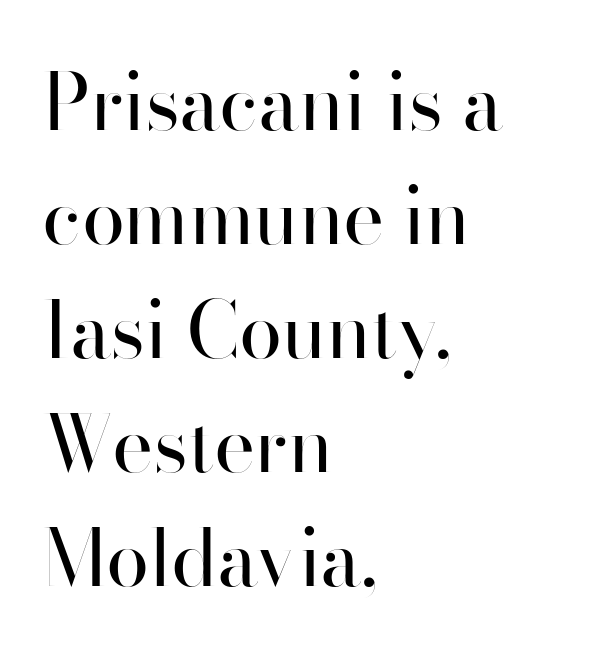
Q: Is the text bold? A: No.
Q: Is the text italic (slanted)? A: No, it is upright.
Q: Is the typeface a serif or a sans-serif typeface? A: Sans-serif.
Q: Is the text underlined? A: No.
Q: How is the paragraph aligned? A: Left-aligned.
Q: Is the spacing between letters normal or unusually wide? A: Normal.
Q: Is the spacing between lines tight, normal or loose? A: Normal.
Q: Width (condensed, normal, or wide)? A: Normal.
Q: Stroke contrast? A: High.
Q: x-height? A: Small.
Q: Monospaced? A: No.
